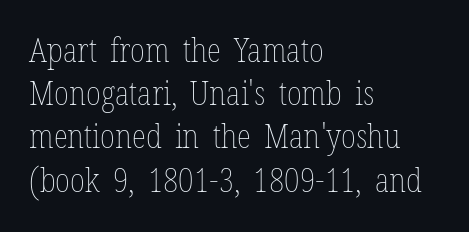
{"italic": "no", "bold": "no", "weight": "thin", "width": "condensed", "stroke_contrast": "low", "x_height": "medium", "monospaced": "no", "underline": "no", "align": "left", "line_spacing": "normal", "line_spacing_ratio": 1.31, "letter_spacing": "normal", "letter_spacing_em": 0.0, "glyph_px": 33}
